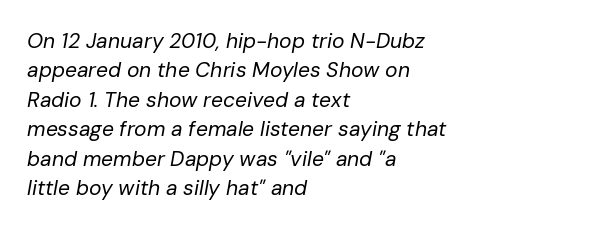
No extra tracking has been applied to these lines. These lines were composed using italics. Weight: regular or lighter. Honestly, there is no underline to notice here at all. The passage is arranged the way most books set body copy — flush left. This block has exactly the height ordinary leading produces.
